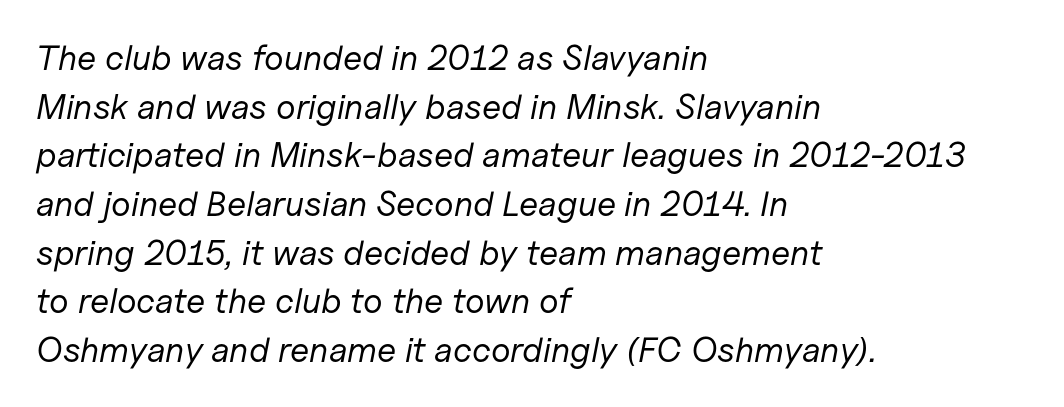
{"italic": "yes", "lean": "right", "slant_degrees": 11, "bold": "no", "weight": "regular", "width": "normal", "stroke_contrast": "low", "x_height": "medium", "monospaced": "no", "underline": "no", "align": "left", "line_spacing": "normal", "line_spacing_ratio": 1.39, "letter_spacing": "normal", "letter_spacing_em": 0.0, "glyph_px": 35}
